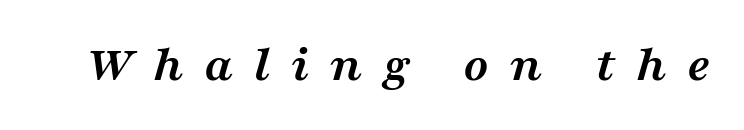
{"serif": "yes", "italic": "yes", "lean": "right", "slant_degrees": 16, "bold": "yes", "weight": "semibold", "width": "wide", "stroke_contrast": "medium", "x_height": "medium", "monospaced": "no", "underline": "no", "letter_spacing": "wide", "letter_spacing_em": 0.4, "glyph_px": 52}
